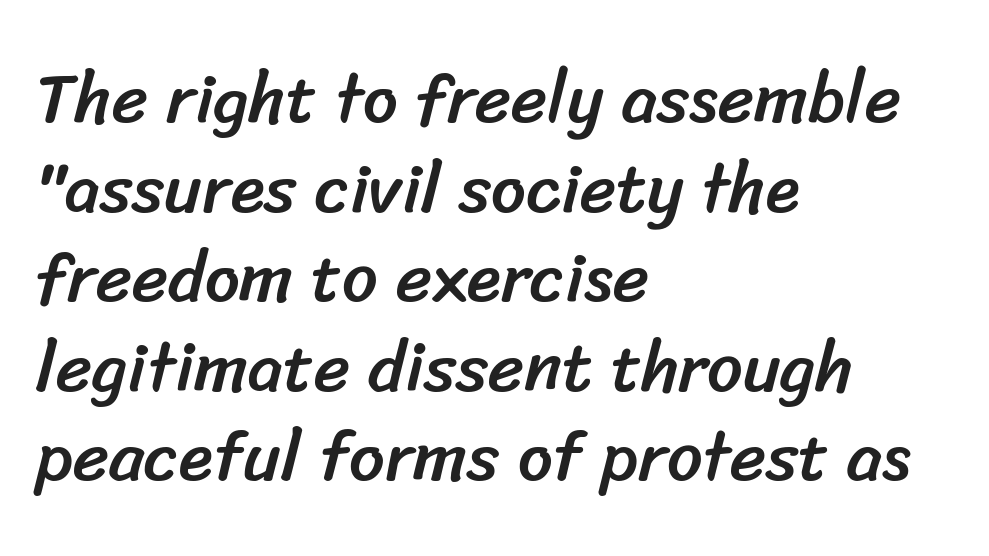
Q: Is the typeface a serif or a sans-serif typeface? A: Sans-serif.
Q: Is the text underlined? A: No.
Q: How is the paragraph aligned? A: Left-aligned.
Q: Is the spacing between letters normal or unusually wide? A: Normal.
Q: Is the spacing between lines tight, normal or loose? A: Normal.
Q: Width (condensed, normal, or wide)? A: Normal.
Q: Stroke contrast? A: Low.
Q: x-height? A: Medium.
Q: Monospaced? A: No.
